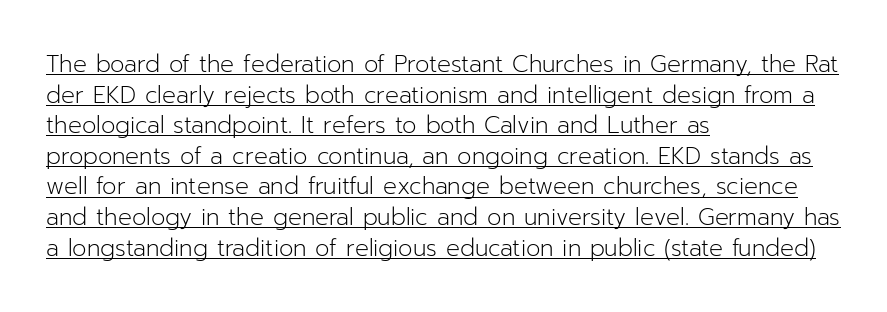
The image shows 23 px text type, upright; set left-aligned, normal line spacing (1.33x), normal letter spacing, underlined.
